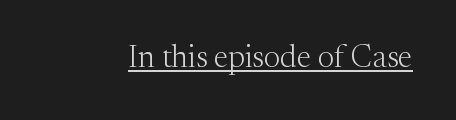
The image shows 31 px light serif type, upright; set normal letter spacing, underlined; medium stroke contrast and a medium x-height.
